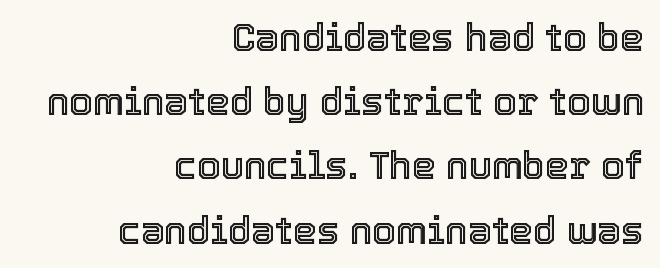
Whoever set this chose a conventional vertical rhythm. Line endings align vertically; line beginnings do not. Standard letterfit; no display-style spreading of the glyphs. Characters remain perfectly vertical along every line. Only glyphs here, with clear space below each row.
